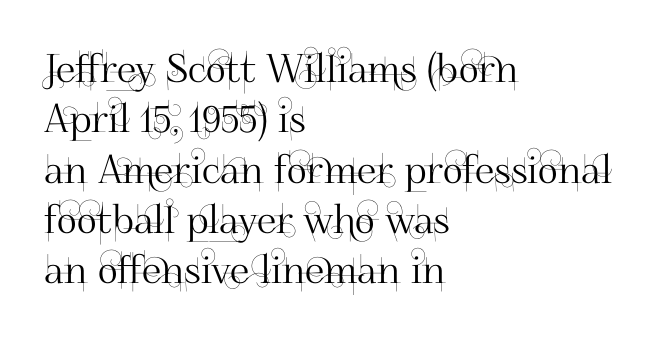
The image shows 39 px sans-serif type, upright; set left-aligned, normal line spacing (1.29x), normal letter spacing, not underlined; high stroke contrast and a small x-height.
